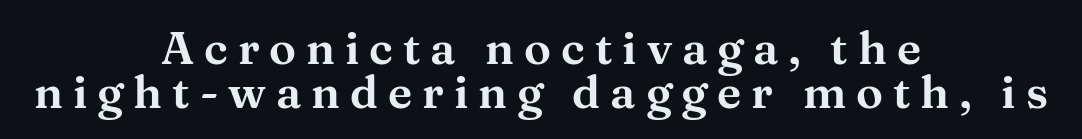
{"serif": "yes", "italic": "no", "width": "wide", "stroke_contrast": "medium", "x_height": "medium", "monospaced": "no", "underline": "no", "align": "center", "line_spacing": "tight", "line_spacing_ratio": 0.97, "letter_spacing": "wide", "letter_spacing_em": 0.22, "glyph_px": 45}
